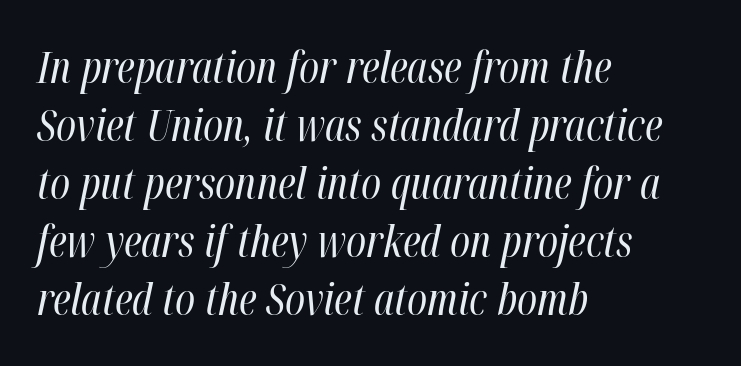
The image shows 43 px regular-weight, condensed type, italic (leaning right); set left-aligned, normal line spacing (1.35x), normal letter spacing, not underlined; high stroke contrast and a medium x-height.
